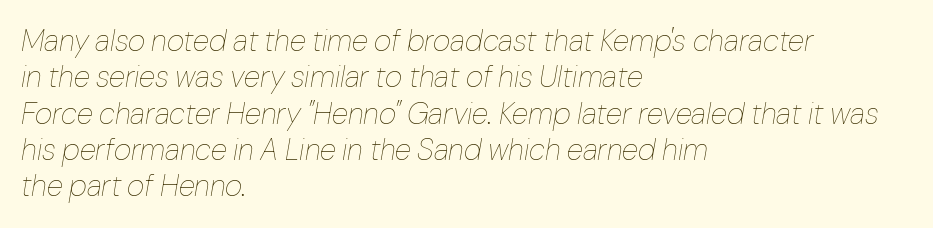
The image shows 30 px thin type, italic (leaning right); set left-aligned, line spacing 1.21x, normal letter spacing, not underlined; low stroke contrast and a medium x-height.
